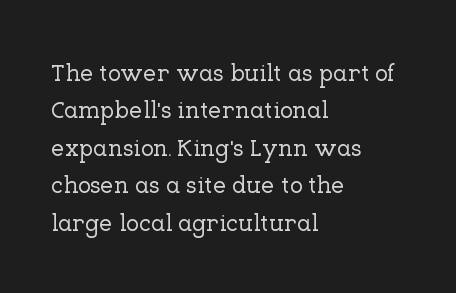
Quick note: interline space is typical. Ordinary non-slanted type is in use. The glyphs are unaccompanied by any horizontal stroke below them. The setting favours the left margin, as ordinary paragraphs usually do.
